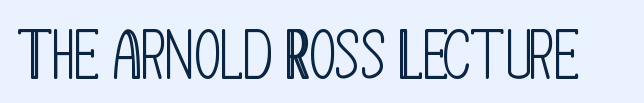
{"serif": "no", "italic": "no", "bold": "no", "weight": "light", "width": "condensed", "stroke_contrast": "low", "x_height": "large", "monospaced": "no", "underline": "no", "letter_spacing": "normal", "letter_spacing_em": 0.0, "glyph_px": 68}
